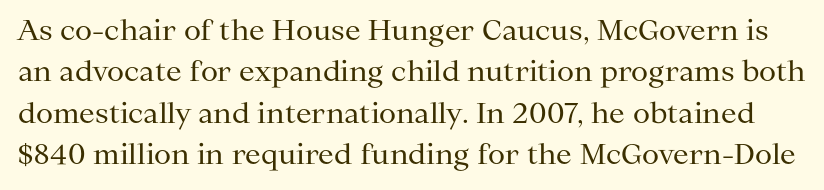
The strip under each line holds only bare page. Nothing heavy about these letters — not bold at all. Letter spacing: default. The lines sit at an ordinary, default distance from one another.
